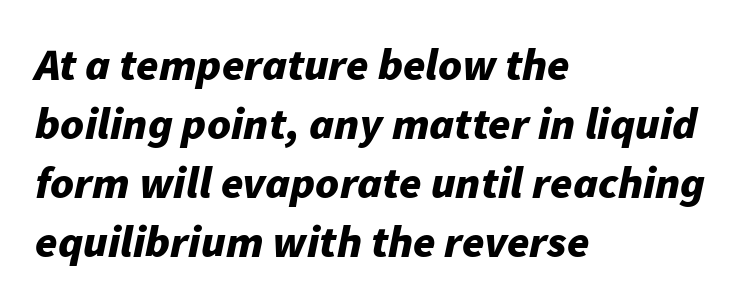
The image shows 45 px bold type, italic (leaning right); set left-aligned, normal line spacing (1.31x), normal letter spacing, not underlined; low stroke contrast and a medium x-height.
